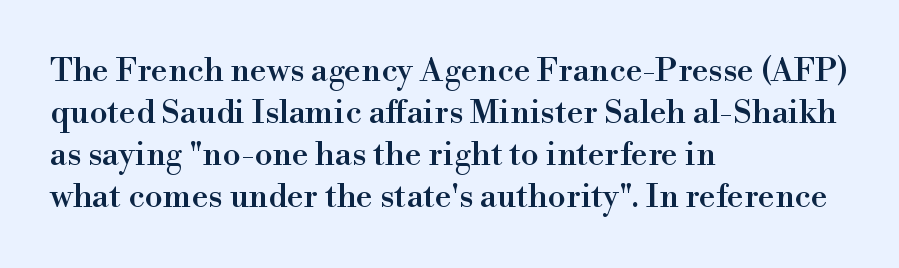
Q: Is the text italic (slanted)? A: No, it is upright.
Q: Is the typeface a serif or a sans-serif typeface? A: Serif.
Q: Is the text underlined? A: No.
Q: How is the paragraph aligned? A: Left-aligned.
Q: Is the spacing between letters normal or unusually wide? A: Normal.
Q: Is the spacing between lines tight, normal or loose? A: Normal.
Q: Width (condensed, normal, or wide)? A: Normal.
Q: Stroke contrast? A: High.
Q: x-height? A: Small.
Q: Monospaced? A: No.
